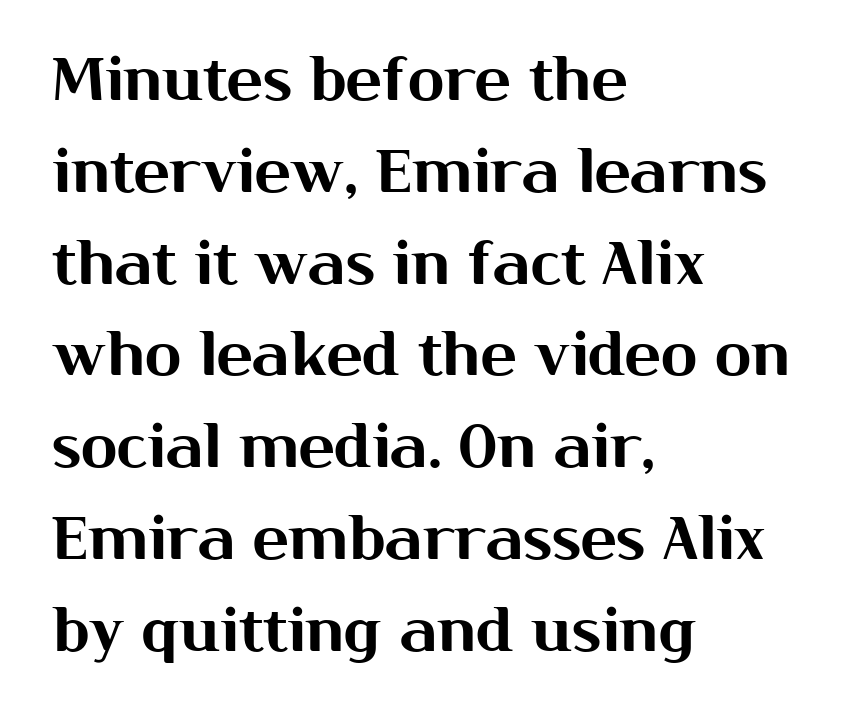
{"serif": "no", "italic": "no", "width": "normal", "stroke_contrast": "medium", "x_height": "medium", "monospaced": "no", "underline": "no", "align": "left", "line_spacing": "normal", "line_spacing_ratio": 1.53, "letter_spacing": "normal", "letter_spacing_em": 0.0, "glyph_px": 60}
